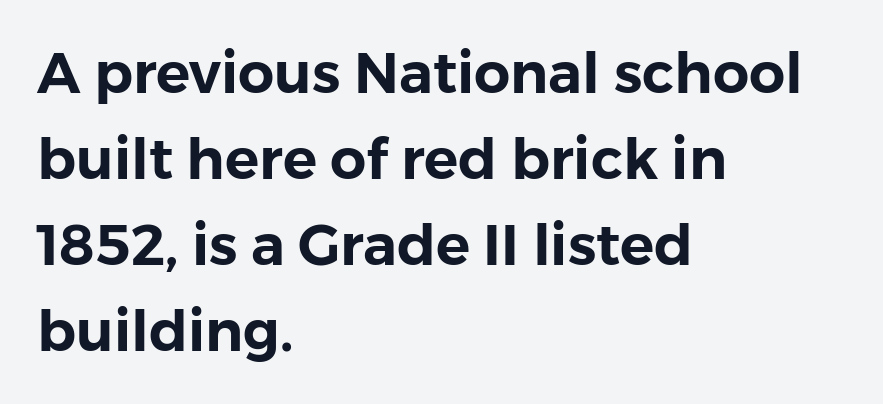
The image shows 57 px sans-serif type, upright; set left-aligned, normal line spacing (1.51x), normal letter spacing, not underlined; low stroke contrast and a medium x-height.
